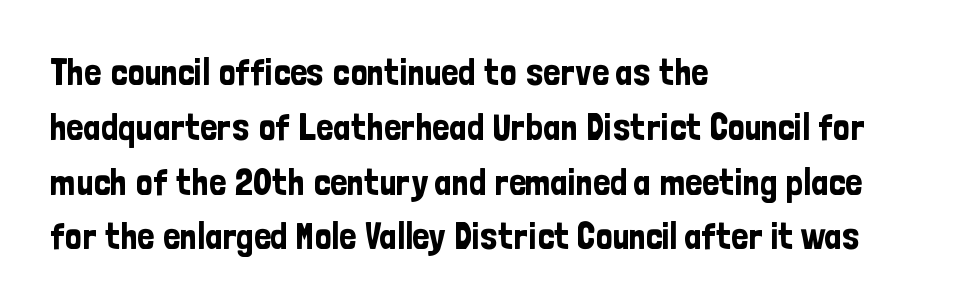
{"serif": "no", "italic": "no", "width": "condensed", "stroke_contrast": "low", "x_height": "medium", "monospaced": "no", "underline": "no", "align": "left", "line_spacing": "normal", "line_spacing_ratio": 1.48, "letter_spacing": "normal", "letter_spacing_em": 0.0, "glyph_px": 37}
